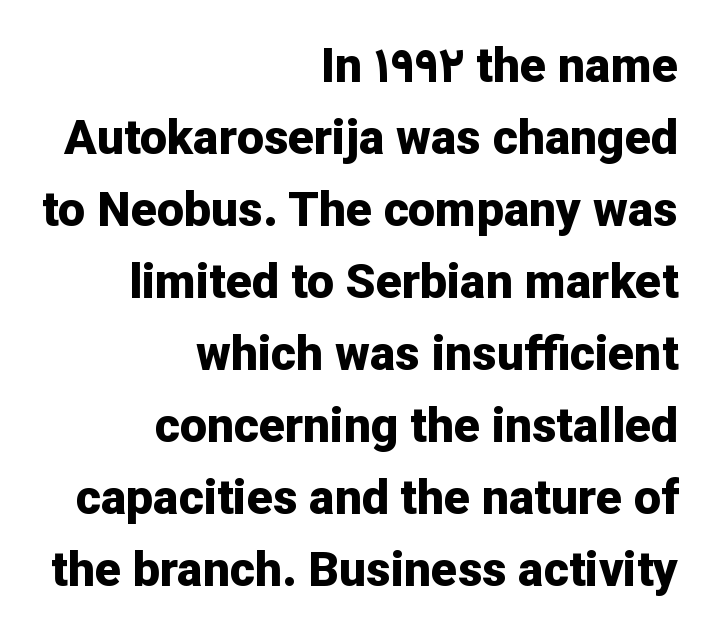
Each letter's strokes conclude bluntly, with no projecting serifs. Each row of text sits above clean, open space. A roman cut, with each character standing at attention. Do the characters align in a grid? No, the font is proportional.
